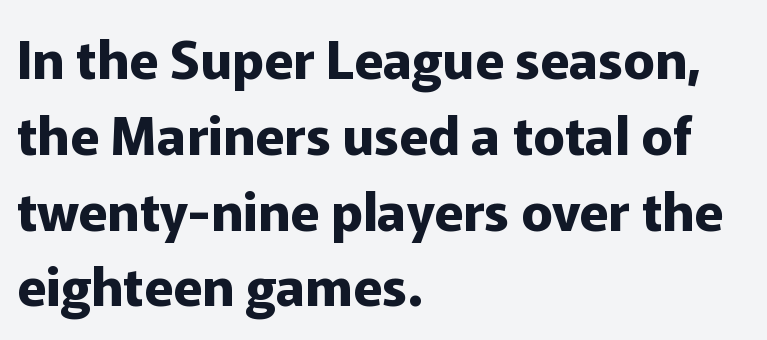
The letters advance in unequal steps, a hallmark of proportional type. Serifs: no, the terminals of the letterforms are clean. The letterforms sit shoulder to shoulder at normal distance. Bare-footed words on every line. A typesetter would call this leading conventional body-copy spacing. The setting favours the left margin, as ordinary paragraphs usually do.
